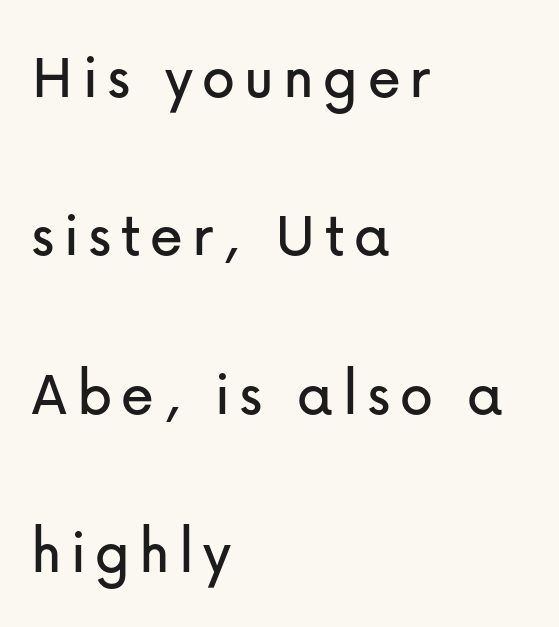
The image shows 66 px sans-serif type, upright; set left-aligned, loose line spacing (2.4x), not underlined; low stroke contrast and a medium x-height.
